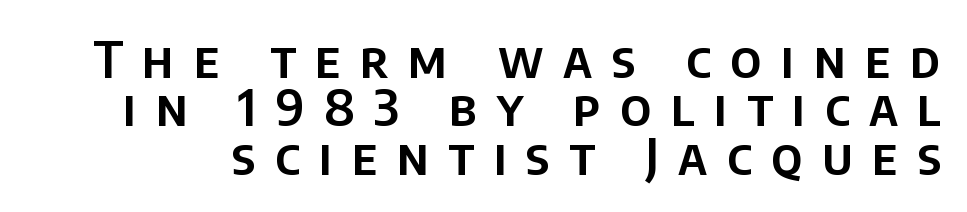
Q: Is the text italic (slanted)? A: No, it is upright.
Q: Is the typeface a serif or a sans-serif typeface? A: Sans-serif.
Q: Is the text underlined? A: No.
Q: Is the spacing between letters normal or unusually wide? A: Unusually wide.
Q: Is the spacing between lines tight, normal or loose? A: Tight.
Q: Width (condensed, normal, or wide)? A: Normal.
Q: Stroke contrast? A: Low.
Q: x-height? A: Large.
Q: Monospaced? A: No.
